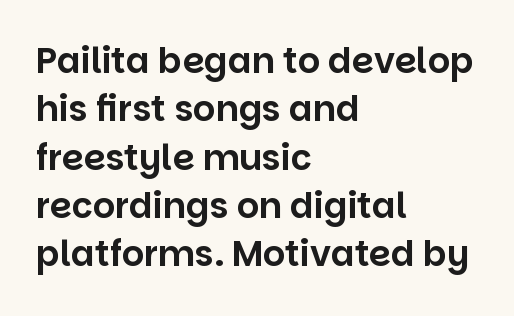
Q: Is the text italic (slanted)? A: No, it is upright.
Q: Is the typeface a serif or a sans-serif typeface? A: Sans-serif.
Q: Is the text underlined? A: No.
Q: How is the paragraph aligned? A: Left-aligned.
Q: Is the spacing between letters normal or unusually wide? A: Normal.
Q: Is the spacing between lines tight, normal or loose? A: Normal.
Q: Width (condensed, normal, or wide)? A: Normal.
Q: Stroke contrast? A: Low.
Q: x-height? A: Large.
Q: Monospaced? A: No.
